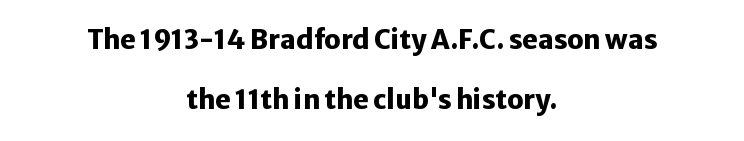
Q: Is the text bold? A: Yes.
Q: Is the text italic (slanted)? A: No, it is upright.
Q: Is the text underlined? A: No.
Q: How is the paragraph aligned? A: Centered.
Q: Is the spacing between letters normal or unusually wide? A: Normal.
Q: Is the spacing between lines tight, normal or loose? A: Loose.
